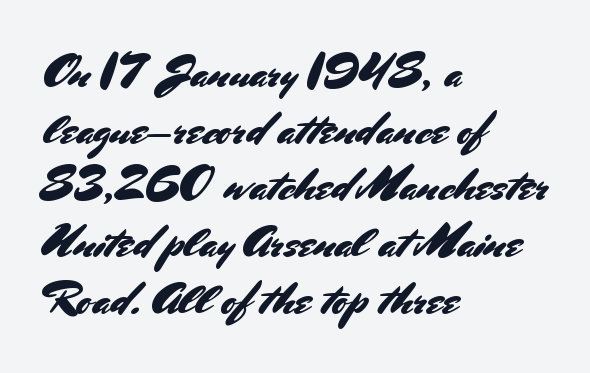
Q: Is the text italic (slanted)? A: Yes.
Q: Is the typeface a serif or a sans-serif typeface? A: Sans-serif.
Q: Is the text underlined? A: No.
Q: How is the paragraph aligned? A: Left-aligned.
Q: Is the spacing between letters normal or unusually wide? A: Normal.
Q: Is the spacing between lines tight, normal or loose? A: Normal.
Q: Width (condensed, normal, or wide)? A: Normal.
Q: Stroke contrast? A: Medium.
Q: x-height? A: Small.
Q: Monospaced? A: No.
